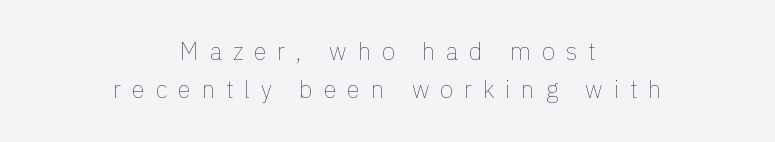
The image shows 24 px text type, upright; set centered, normal line spacing (1.59x), unusually wide letter spacing (+0.45 em), not underlined.
